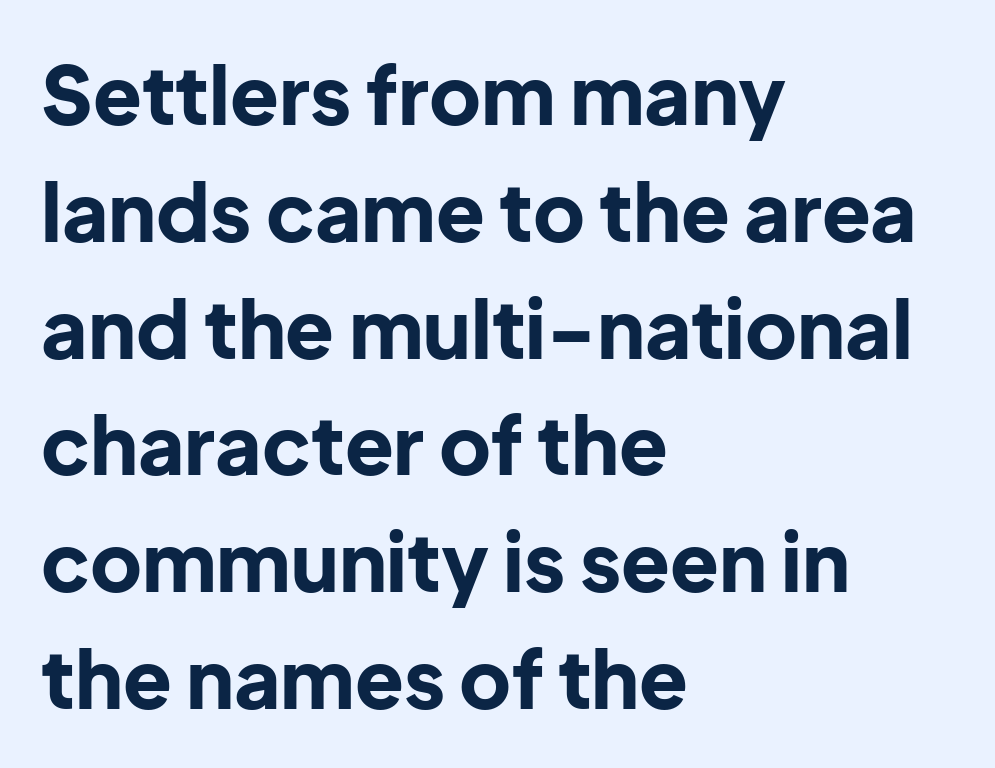
Q: Is the text bold? A: Yes.
Q: Is the text italic (slanted)? A: No, it is upright.
Q: Is the typeface a serif or a sans-serif typeface? A: Sans-serif.
Q: Is the text underlined? A: No.
Q: How is the paragraph aligned? A: Left-aligned.
Q: Is the spacing between letters normal or unusually wide? A: Normal.
Q: Is the spacing between lines tight, normal or loose? A: Normal.
Q: Width (condensed, normal, or wide)? A: Normal.
Q: Stroke contrast? A: Low.
Q: x-height? A: Medium.
Q: Monospaced? A: No.
